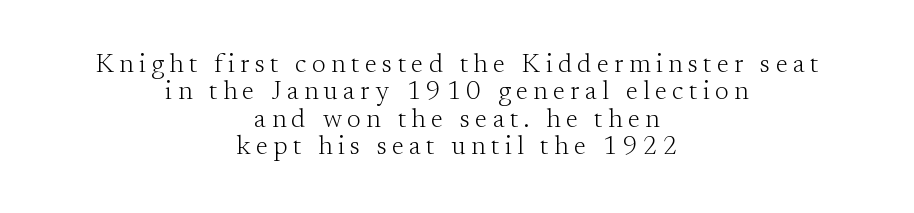
The typesetter chose a symmetrical, centered arrangement here. The zone under the glyphs is completely vacant. Quick note: not italic, upright. Line spacing here is tight.
